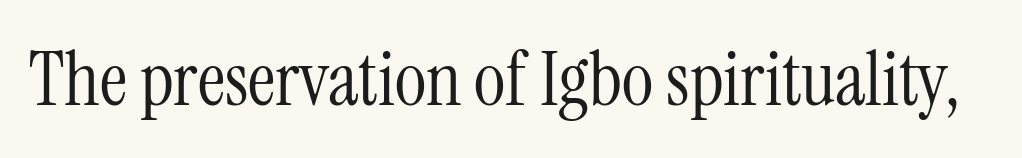
The image shows 76 px light, condensed serif type, upright; set normal letter spacing, not underlined; medium stroke contrast and a medium x-height.
